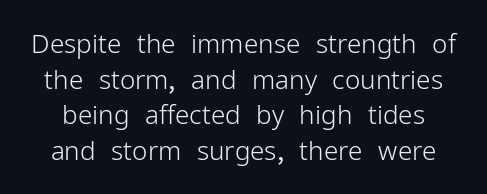
Stems and bowls with no extra thickness — not bold. These lines sit exactly where default settings would place them. Is the letter spacing exaggerated? No — it looks like the ordinary default. Rendered with straight, roman letterforms. The zone under the glyphs is completely vacant.
